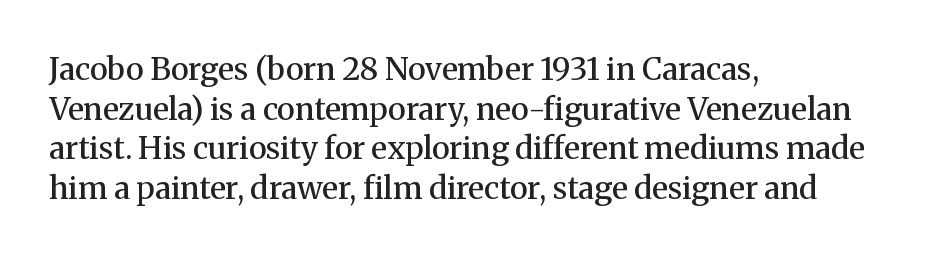
{"serif": "yes", "italic": "no", "bold": "semi", "weight": "semibold", "width": "normal", "stroke_contrast": "medium", "x_height": "medium", "monospaced": "no", "underline": "no", "align": "left", "line_spacing": "normal", "line_spacing_ratio": 1.28, "letter_spacing": "normal", "letter_spacing_em": 0.0, "glyph_px": 31}
